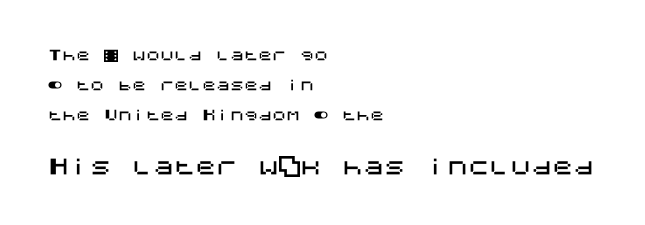
The image shows 21 px text type, upright; set left-aligned, loose line spacing (2.16x), normal letter spacing, not underlined; the second (bottom) block is 1.5x larger.
